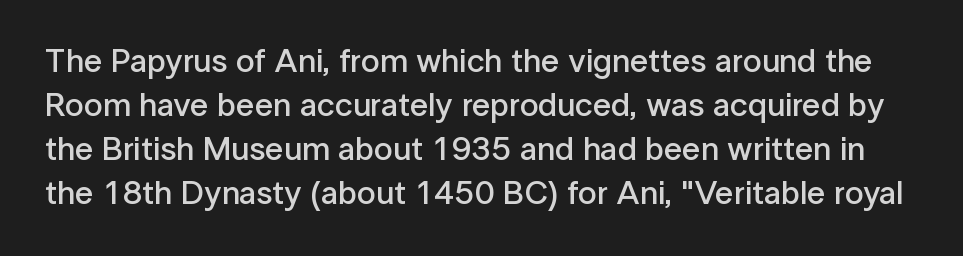
{"serif": "no", "italic": "no", "bold": "semi", "weight": "semibold", "width": "normal", "stroke_contrast": "low", "x_height": "medium", "monospaced": "no", "underline": "no", "line_spacing": "normal", "line_spacing_ratio": 1.33, "letter_spacing": "normal", "letter_spacing_em": 0.0, "glyph_px": 33}
